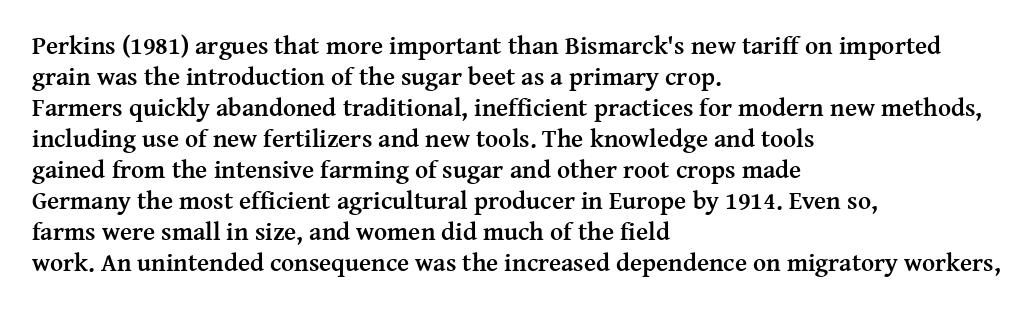
The image shows 25 px bold type, upright; set left-aligned, line spacing 1.24x, normal letter spacing, not underlined.
